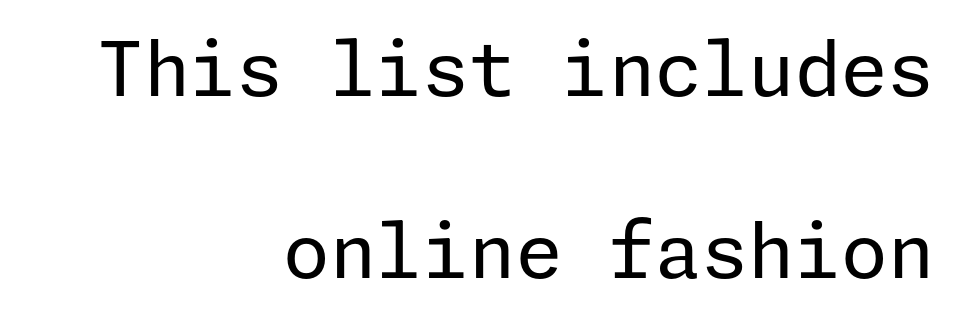
The vertical gap from one line to the next is large. Letter spacing: default. Nothing heavy about these letters — not bold at all. You can tell it's not italic because the verticals are truly vertical. Check under the words: just untouched page.
